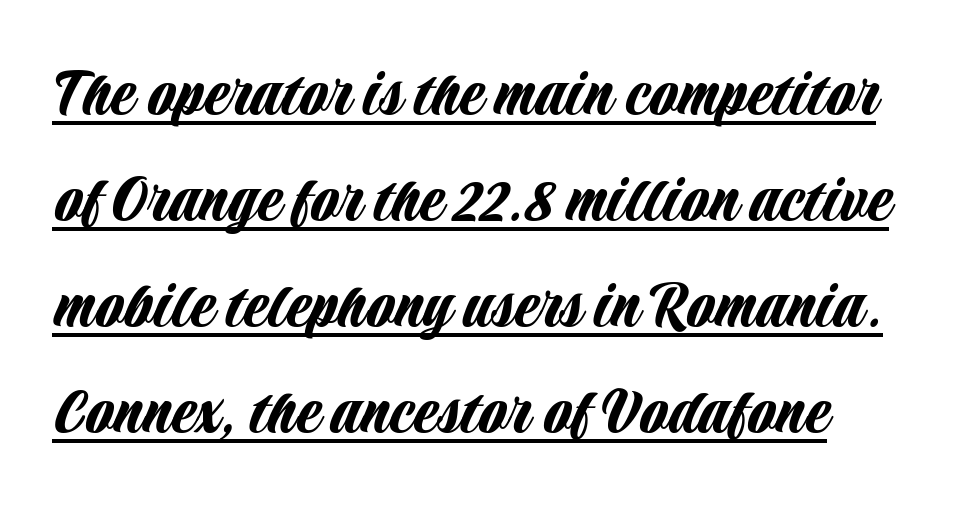
{"serif": "no", "width": "condensed", "stroke_contrast": "low", "x_height": "large", "monospaced": "no", "underline": "yes", "line_spacing": "normal", "line_spacing_ratio": 1.47, "letter_spacing": "normal", "letter_spacing_em": 0.0, "glyph_px": 72}
